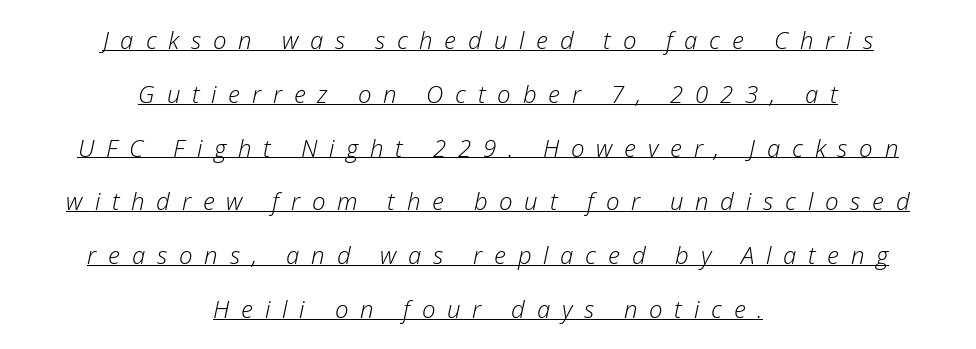
Q: Is the text bold? A: No.
Q: Is the text italic (slanted)? A: Yes, it leans right by about 12 degrees.
Q: Is the text underlined? A: Yes.
Q: How is the paragraph aligned? A: Centered.
Q: Is the spacing between letters normal or unusually wide? A: Unusually wide.
Q: Is the spacing between lines tight, normal or loose? A: Loose.
